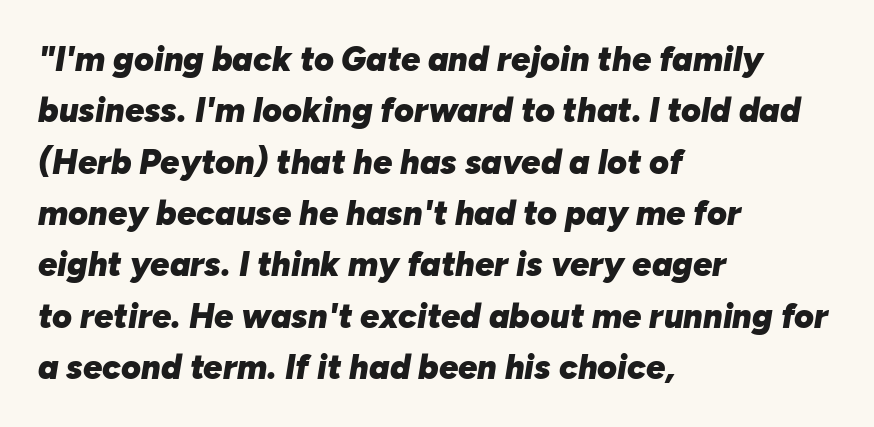
{"italic": "yes", "lean": "right", "slant_degrees": 10, "bold": "yes", "weight": "heavy", "width": "normal", "stroke_contrast": "low", "x_height": "medium", "monospaced": "no", "underline": "no", "align": "left", "line_spacing": "normal", "line_spacing_ratio": 1.51, "letter_spacing": "normal", "letter_spacing_em": 0.0, "glyph_px": 34}
